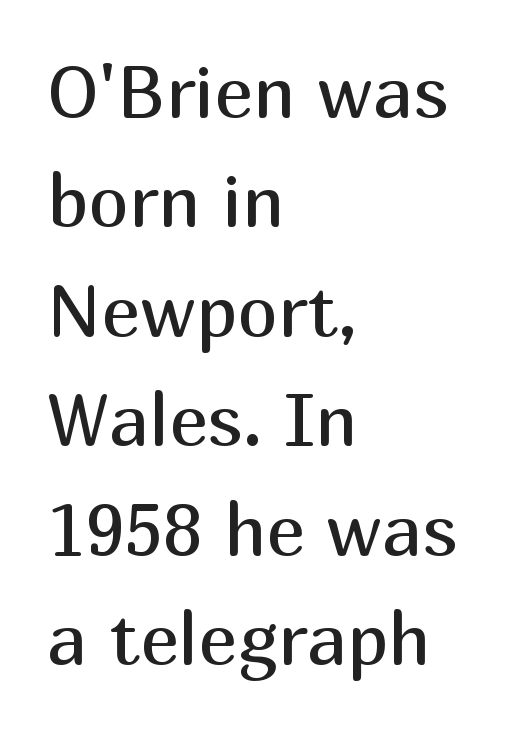
The image shows 73 px regular-weight sans-serif type, upright; set left-aligned, normal line spacing (1.5x), normal letter spacing, not underlined; medium stroke contrast and a medium x-height.
